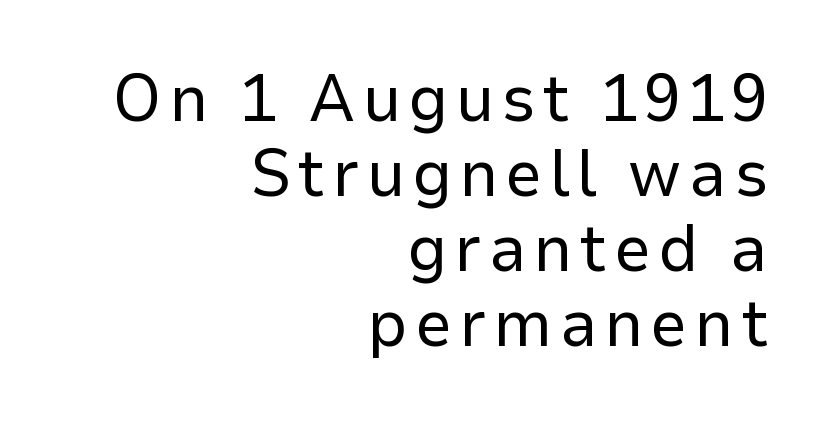
Summary of weight: not heavy and not bold. Vertical spacing — tight. The foot of each line stays bare and open. Is this a fixed-width face? No — the glyphs have proportional, varying widths.
